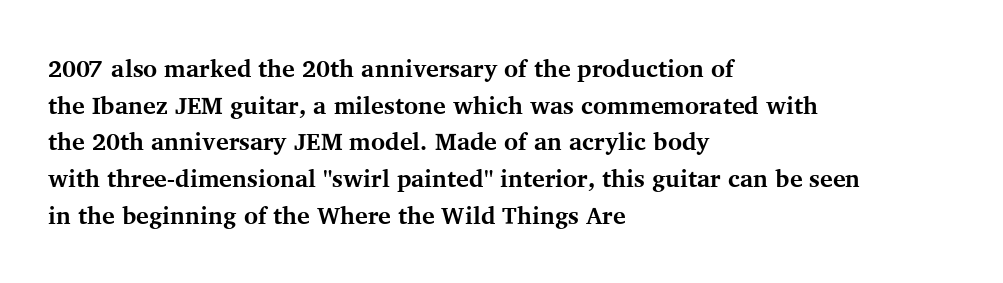
The image shows 24 px bold type, upright; set left-aligned, normal line spacing (1.53x), normal letter spacing, not underlined.
